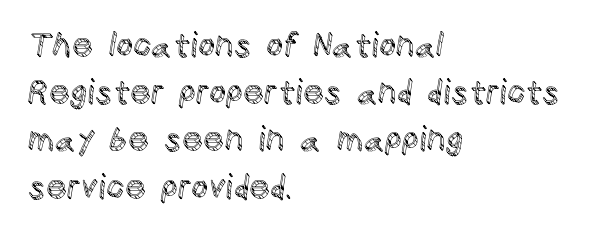
The face used here is proportionally spaced, like ordinary book or web type. Quick note: underline off. The setting favours the left margin, as ordinary paragraphs usually do. Regarding leading, the lines here are spaced in the standard way.
